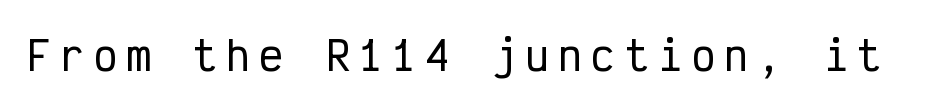
Is this a fixed-width face? Yes — each glyph sits in an identical cell. You can tell from the bare stems that sans-serif type was used. Look at the tracking — it's clearly loosened, letters drifting apart. A clean baseline with only descenders dipping below it. Italic? Not at all — the glyphs are vertical.
